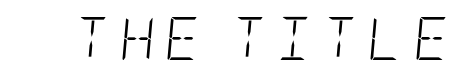
{"italic": "yes", "lean": "right", "slant_degrees": 5, "bold": "no", "weight": "light", "width": "condensed", "stroke_contrast": "low", "x_height": "large", "underline": "no", "letter_spacing": "wide", "letter_spacing_em": 0.25, "glyph_px": 43}
